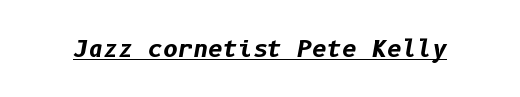
Nobody touched the tracking dial on this one. Honestly, the underline is the first thing you notice here. Posture: slanted. Thick stems and heavy bowls — unmistakably bold.
